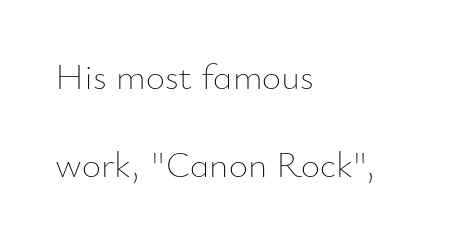
The image shows 37 px thin type, upright; set left-aligned, loose line spacing (2.38x), normal letter spacing, not underlined; low stroke contrast and a small x-height.
